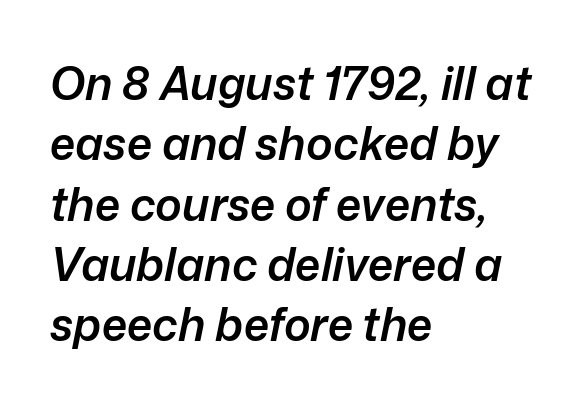
Q: Is the text bold? A: Semi-bold.
Q: Is the text italic (slanted)? A: Yes, it leans right by about 12 degrees.
Q: Is the text underlined? A: No.
Q: How is the paragraph aligned? A: Left-aligned.
Q: Is the spacing between letters normal or unusually wide? A: Normal.
Q: Is the spacing between lines tight, normal or loose? A: Normal.
Q: Width (condensed, normal, or wide)? A: Normal.
Q: Stroke contrast? A: Low.
Q: x-height? A: Medium.
Q: Monospaced? A: No.
